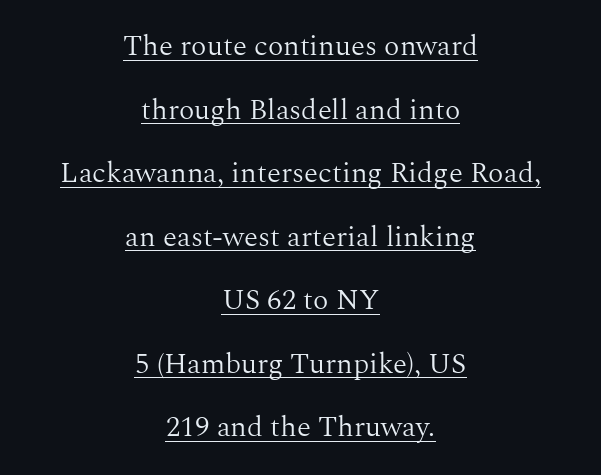
Q: Is the text bold? A: No.
Q: Is the text italic (slanted)? A: No, it is upright.
Q: Is the typeface a serif or a sans-serif typeface? A: Serif.
Q: Is the text underlined? A: Yes.
Q: How is the paragraph aligned? A: Centered.
Q: Is the spacing between letters normal or unusually wide? A: Normal.
Q: Is the spacing between lines tight, normal or loose? A: Loose.
Q: Width (condensed, normal, or wide)? A: Normal.
Q: Stroke contrast? A: Medium.
Q: x-height? A: Medium.
Q: Monospaced? A: No.
